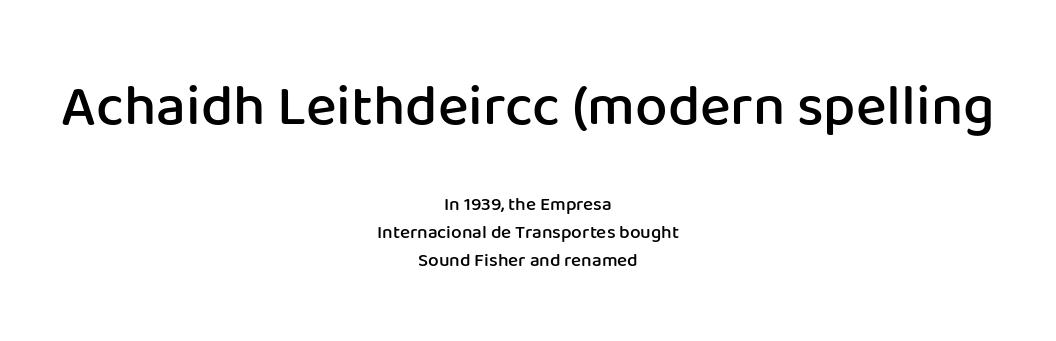
The image shows 58 px semibold sans-serif type, upright; set centered, normal line spacing (1.47x), normal letter spacing, not underlined; the first (top) block is 3.05x larger; low stroke contrast and a medium x-height.
